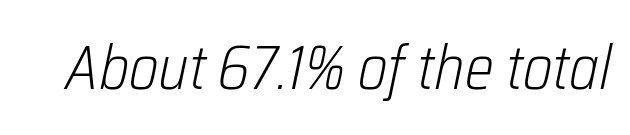
Q: Is the text bold? A: No.
Q: Is the text italic (slanted)? A: Yes, it leans right by about 12 degrees.
Q: Is the text underlined? A: No.
Q: Is the spacing between letters normal or unusually wide? A: Normal.
Q: Width (condensed, normal, or wide)? A: Condensed.
Q: Stroke contrast? A: Low.
Q: x-height? A: Medium.
Q: Monospaced? A: No.
